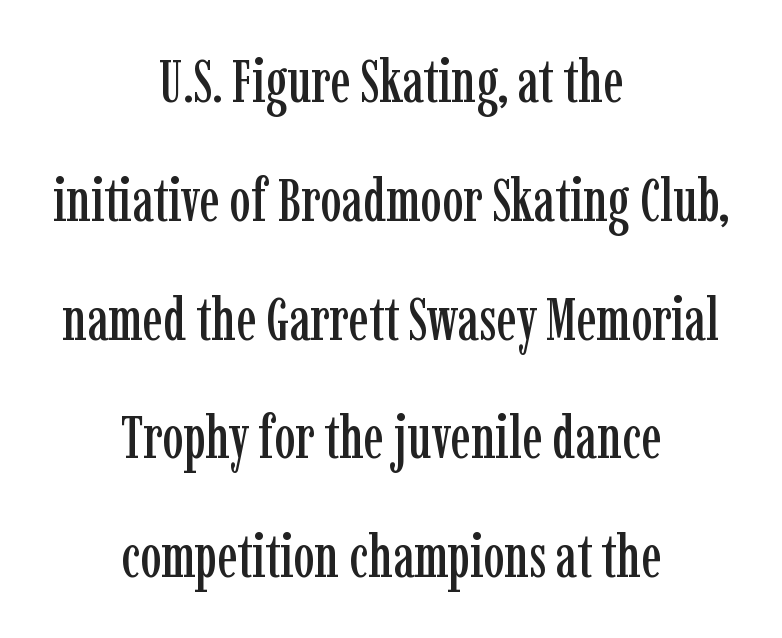
The image shows 60 px condensed serif type, upright; set centered, loose line spacing (1.98x), normal letter spacing, not underlined; low stroke contrast and a medium x-height.
